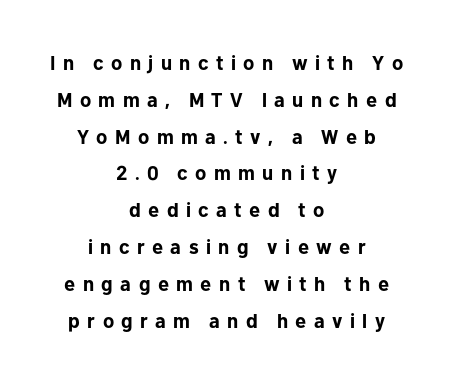
The line texture is sparse and dotted thanks to wide tracking. Tall strokes in this sample are plumb rather than angled. How heavy is the stroke? Heavy — this is a bold. The space beneath each line is pristine and unruled. These lines are centered, leaving both edges ragged.
